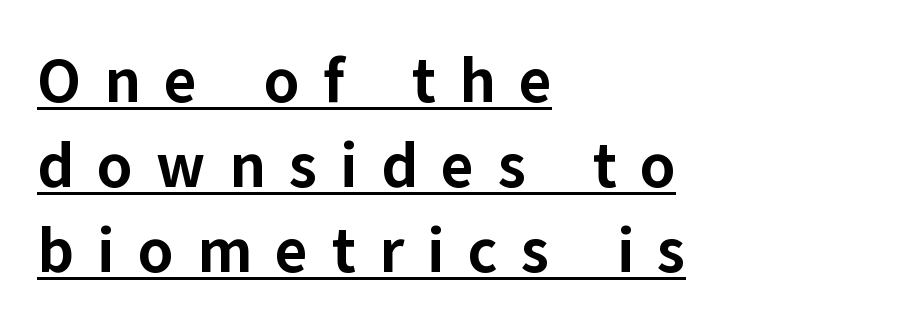
Substantial extra tracking has been applied to these lines. The designer left line spacing at the default. This is roman type, the default non-slanted kind. These lines carry a lot of weight — the face is fully bold.
